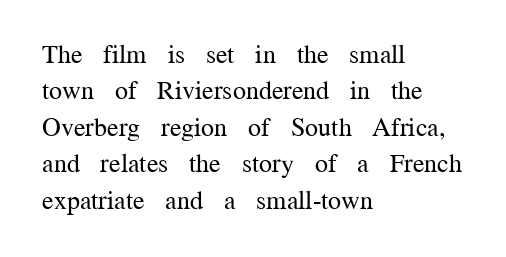
Short and long lines alike share a common starting point at left. The typeface has the unassuming heft of standard copy or less. Is the letter spacing exaggerated? No — it looks like the ordinary default. Has an underline been added? It has not. Posture: vertical.
